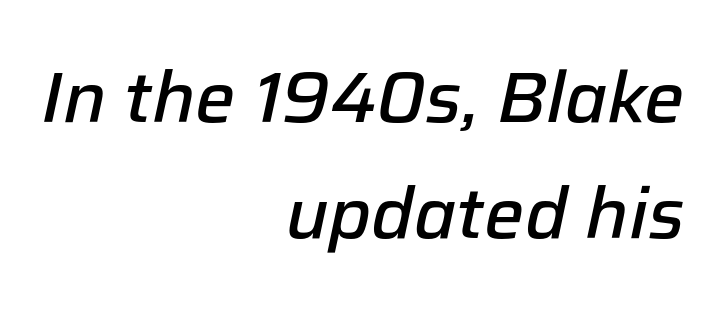
Summary of vertical rhythm: regular, with standard interline spacing. No extra tracking has been applied to these lines. In terms of weight, the rendering is demibold, just under bold. Character widths vary here, with narrow letters taking less room than wide ones.
